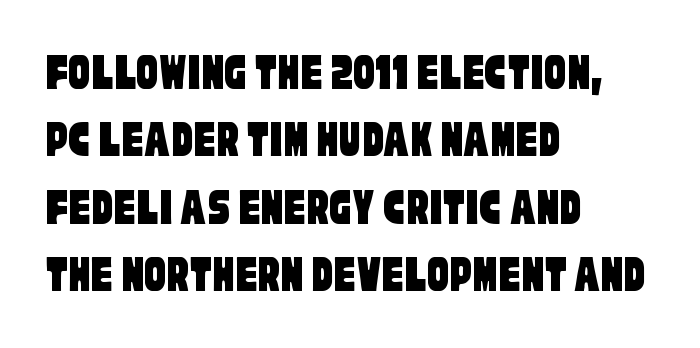
{"serif": "no", "width": "condensed", "stroke_contrast": "low", "x_height": "large", "monospaced": "no", "underline": "no", "align": "left", "line_spacing": "normal", "line_spacing_ratio": 1.25, "letter_spacing": "normal", "letter_spacing_em": 0.0, "glyph_px": 54}
